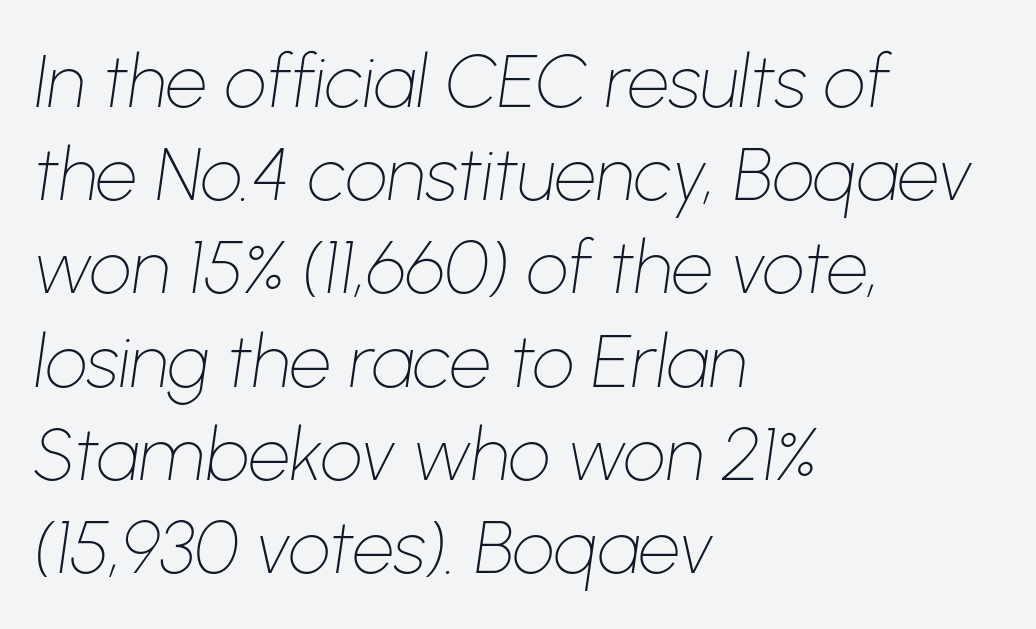
{"italic": "yes", "lean": "right", "slant_degrees": 8, "bold": "no", "weight": "thin", "width": "normal", "stroke_contrast": "low", "x_height": "medium", "monospaced": "no", "underline": "no", "align": "left", "line_spacing": "normal", "line_spacing_ratio": 1.26, "letter_spacing": "normal", "letter_spacing_em": 0.0, "glyph_px": 74}
